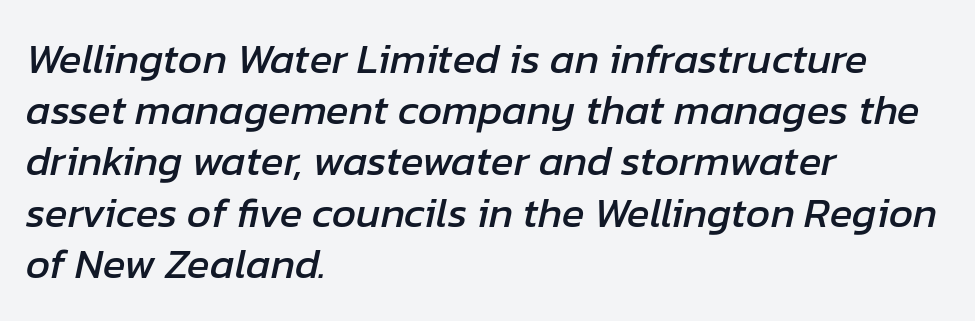
The image shows 42 px text type, italic (leaning right); set left-aligned, line spacing 1.22x, normal letter spacing, not underlined; low stroke contrast and a medium x-height.
